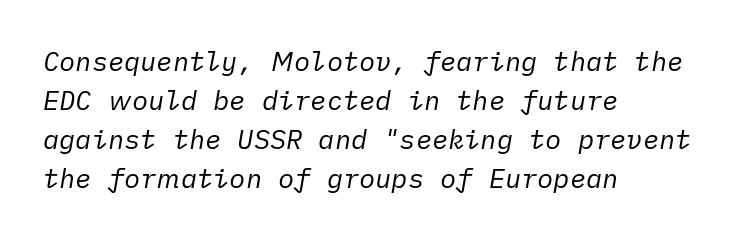
Q: Is the text bold? A: No.
Q: Is the text italic (slanted)? A: Yes, it leans right by about 10 degrees.
Q: Is the text underlined? A: No.
Q: How is the paragraph aligned? A: Left-aligned.
Q: Is the spacing between letters normal or unusually wide? A: Normal.
Q: Is the spacing between lines tight, normal or loose? A: Normal.
